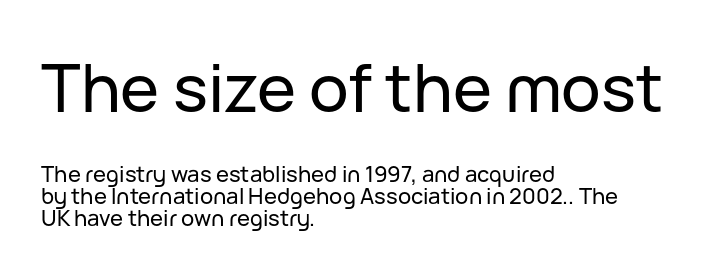
Q: Is the text italic (slanted)? A: No, it is upright.
Q: Is the typeface a serif or a sans-serif typeface? A: Sans-serif.
Q: Is the text underlined? A: No.
Q: How is the paragraph aligned? A: Left-aligned.
Q: Is the spacing between letters normal or unusually wide? A: Normal.
Q: Is the spacing between lines tight, normal or loose? A: Tight.
Q: Which block of text is set in a larger size, the first (top) or the second (bottom)? A: The first (top) one.
Q: Width (condensed, normal, or wide)? A: Normal.
Q: Stroke contrast? A: Low.
Q: x-height? A: Medium.
Q: Monospaced? A: No.
